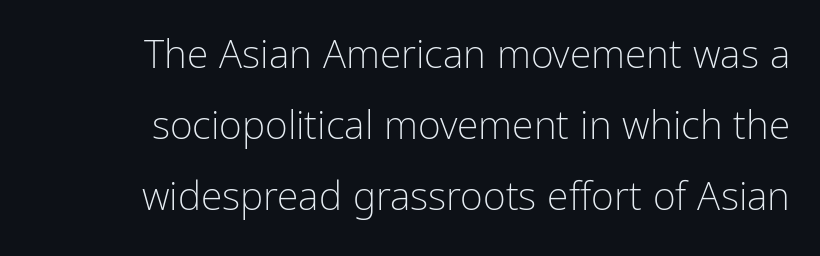
No extra tracking has been applied to these lines. Character widths vary here, with narrow letters taking less room than wide ones. Bare-footed words on every line. Nope, not italic — everything's standing straight. Letters have the restrained weight of plain body copy at most.
